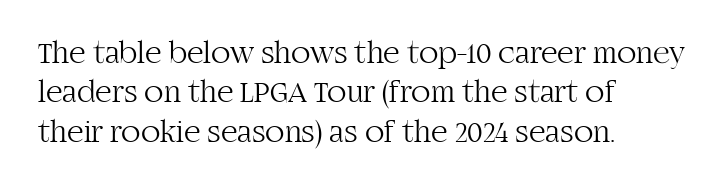
Vertical strokes here are truly vertical. Do the characters align in a grid? No, the font is proportional. The strokes carry an ordinary text weight at most. Which margin do the lines hug? The left one — the right edge is uneven.
